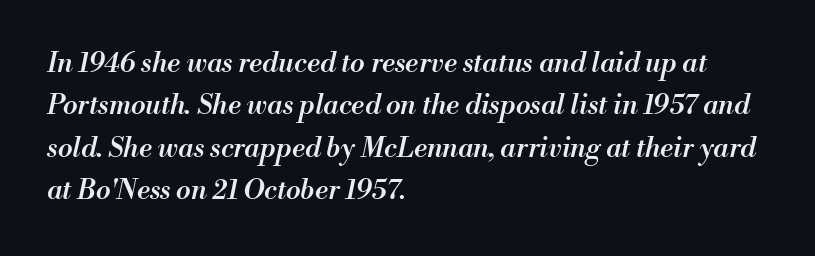
What stands out about the letter spacing? Nothing — it is the standard amount. Look at the stroke-to-counter ratio: somewhat heavy, a semibold. One glance says typical: line gaps are just what's usual. One-word summary of the alignment: left. The strip under each line holds only bare page.
